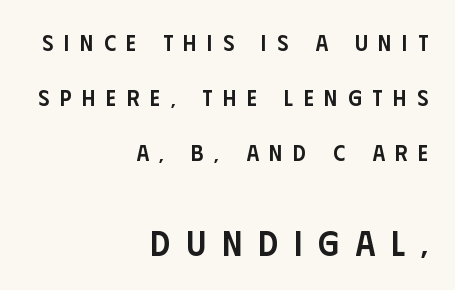
Q: Is the text bold? A: Semi-bold.
Q: Is the text italic (slanted)? A: No, it is upright.
Q: Is the typeface a serif or a sans-serif typeface? A: Sans-serif.
Q: Is the text underlined? A: No.
Q: How is the paragraph aligned? A: Right-aligned.
Q: Is the spacing between letters normal or unusually wide? A: Unusually wide.
Q: Is the spacing between lines tight, normal or loose? A: Loose.
Q: Which block of text is set in a larger size, the first (top) or the second (bottom)? A: The second (bottom) one.
Q: Width (condensed, normal, or wide)? A: Condensed.
Q: Stroke contrast? A: Low.
Q: x-height? A: Large.
Q: Monospaced? A: No.
